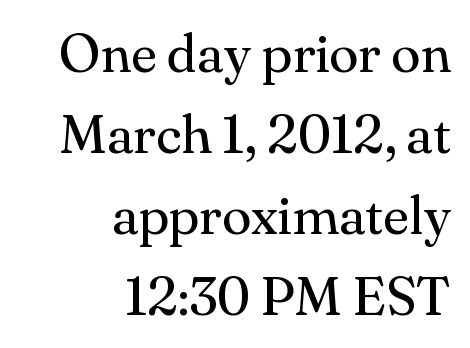
Q: Is the text bold? A: No.
Q: Is the text italic (slanted)? A: No, it is upright.
Q: Is the typeface a serif or a sans-serif typeface? A: Serif.
Q: Is the text underlined? A: No.
Q: How is the paragraph aligned? A: Right-aligned.
Q: Is the spacing between letters normal or unusually wide? A: Normal.
Q: Is the spacing between lines tight, normal or loose? A: Normal.
Q: Width (condensed, normal, or wide)? A: Normal.
Q: Stroke contrast? A: Medium.
Q: x-height? A: Small.
Q: Monospaced? A: No.
